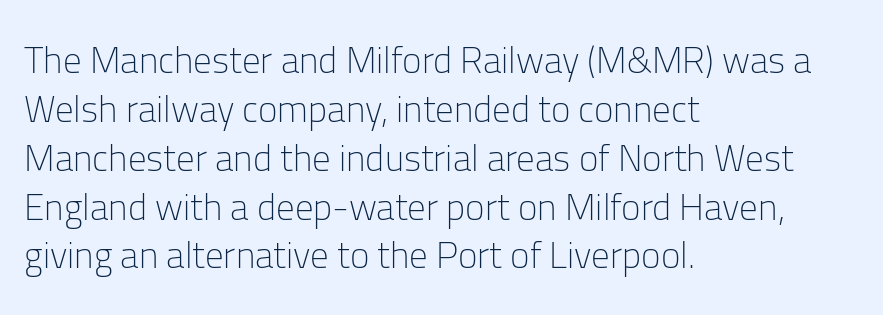
Each letter keeps its own natural width here, so spacing adapts to shape. Tracking here is standard; glyphs follow each other at the usual distance. Is the stroke heavy? The answer is a plain regular-or-lighter. Notice how the passage keeps a crisp vertical edge on the left only. How would I describe the line gaps? Plain and ordinary. Nope, no serifs anywhere on these letters.
